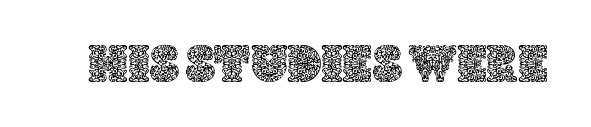
Q: Is the text italic (slanted)? A: No, it is upright.
Q: Is the text underlined? A: No.
Q: Is the spacing between letters normal or unusually wide? A: Normal.
Q: Width (condensed, normal, or wide)? A: Normal.
Q: x-height? A: Large.
Q: Monospaced? A: No.
